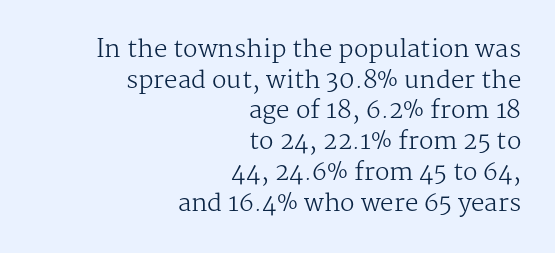
The image shows 24 px text type, upright; set right-aligned, normal line spacing (1.28x), normal letter spacing, not underlined.
